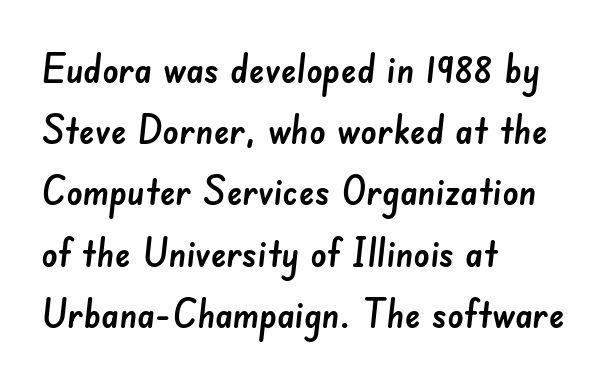
Descenders hang freely into open space. Each word holds together tightly as a unit, with standard inter-letter gaps. The leading is moderate, giving the passage an even texture. Note: no serifs on the glyphs. These lines stack with their left ends in a neat column.
